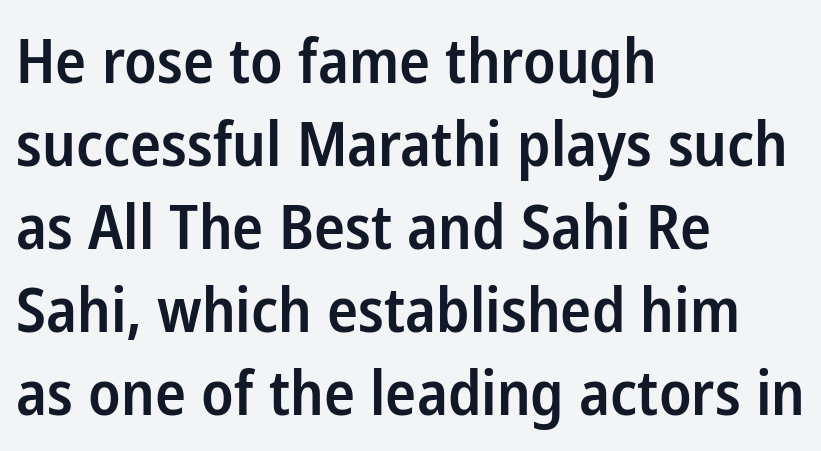
The image shows 62 px semibold, condensed sans-serif type, upright; set left-aligned, normal line spacing (1.34x), normal letter spacing, not underlined; low stroke contrast and a medium x-height.
